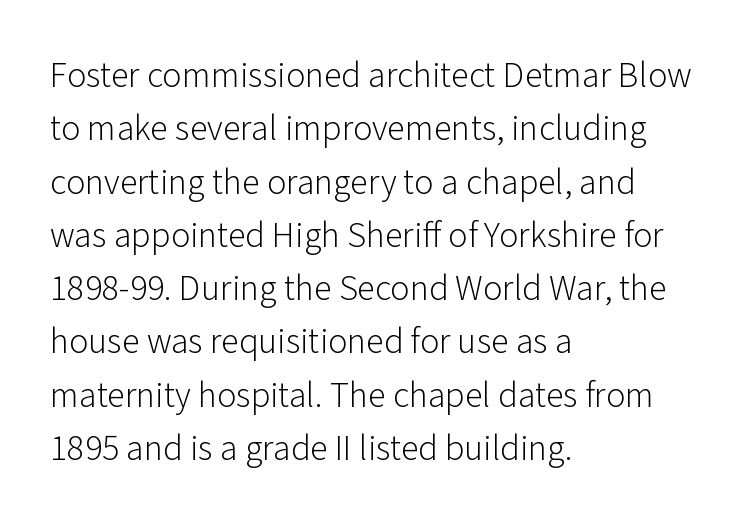
{"serif": "no", "italic": "no", "bold": "no", "weight": "light", "width": "normal", "stroke_contrast": "low", "x_height": "medium", "monospaced": "no", "underline": "no", "align": "left", "line_spacing": "normal", "line_spacing_ratio": 1.48, "letter_spacing": "normal", "letter_spacing_em": 0.0, "glyph_px": 36}
